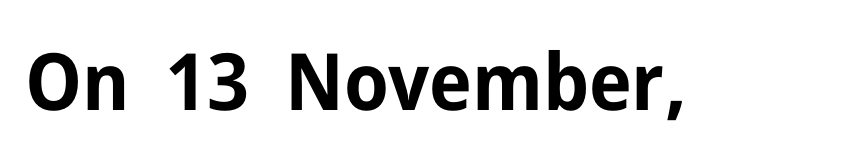
{"serif": "no", "italic": "no", "bold": "yes", "weight": "bold", "width": "normal", "stroke_contrast": "low", "x_height": "medium", "monospaced": "no", "underline": "no", "letter_spacing": "normal", "letter_spacing_em": 0.0, "glyph_px": 79}
